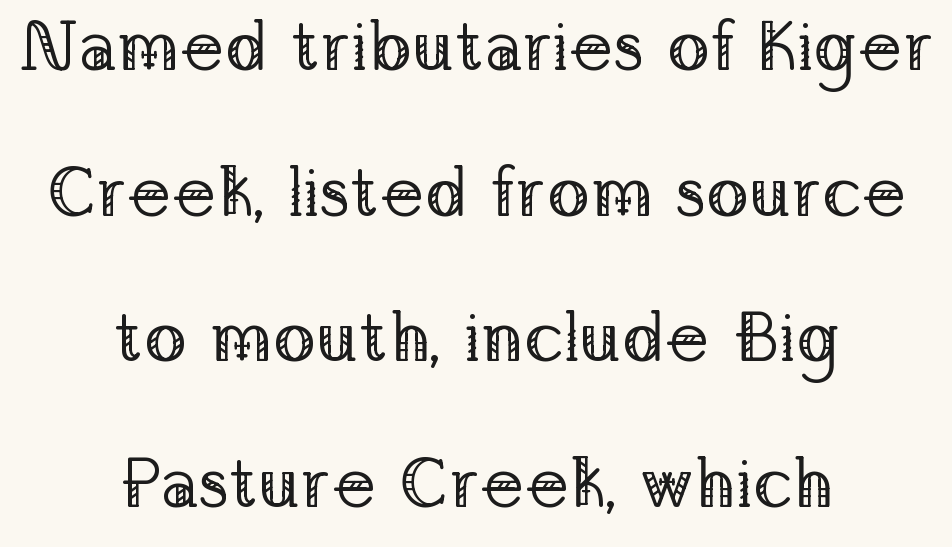
The whitespace from short lines is split evenly between both sides. The area under the type is left untouched. The rendering uses a large line-height, opening up the rows. This sample has the flowing, uneven cadence of proportional lettering.
